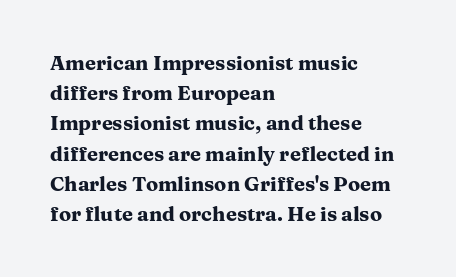
Q: Is the text bold? A: Yes.
Q: Is the text italic (slanted)? A: No, it is upright.
Q: Is the text underlined? A: No.
Q: How is the paragraph aligned? A: Left-aligned.
Q: Is the spacing between letters normal or unusually wide? A: Normal.
Q: Is the spacing between lines tight, normal or loose? A: Normal.
